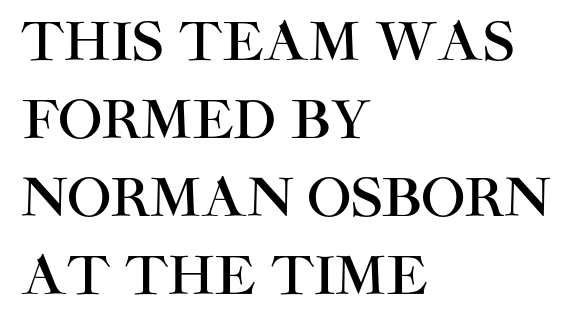
Q: Is the text italic (slanted)? A: No, it is upright.
Q: Is the typeface a serif or a sans-serif typeface? A: Sans-serif.
Q: Is the text underlined? A: No.
Q: How is the paragraph aligned? A: Left-aligned.
Q: Is the spacing between letters normal or unusually wide? A: Normal.
Q: Is the spacing between lines tight, normal or loose? A: Normal.
Q: Width (condensed, normal, or wide)? A: Normal.
Q: Stroke contrast? A: High.
Q: x-height? A: Large.
Q: Monospaced? A: No.
